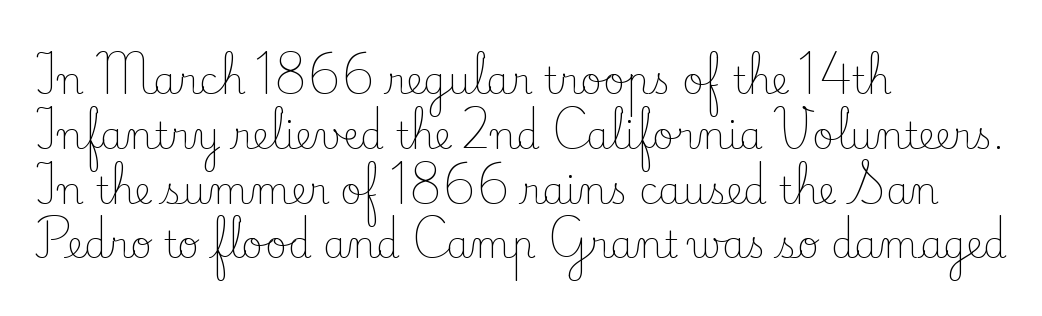
The strip under each line holds only bare page. Notice how the passage keeps a crisp vertical edge on the left only. Is the type heavy? It reads as light-to-regular instead. The glyphs in this specimen are seriffed.
